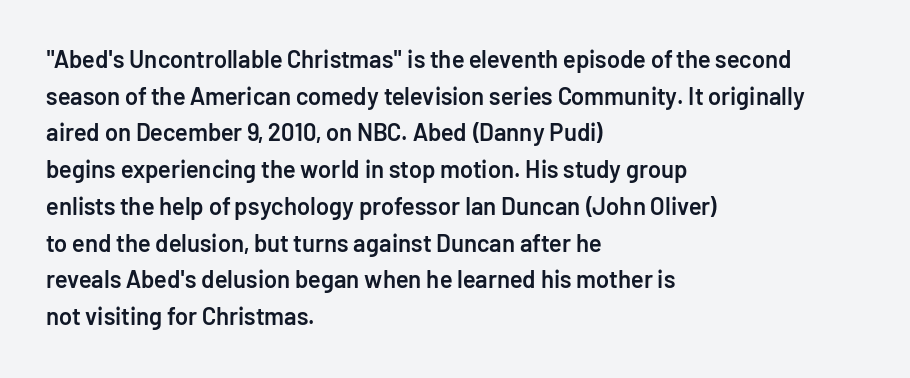
The image shows 24 px text type, upright; set left-aligned, normal line spacing (1.53x), normal letter spacing, not underlined.
